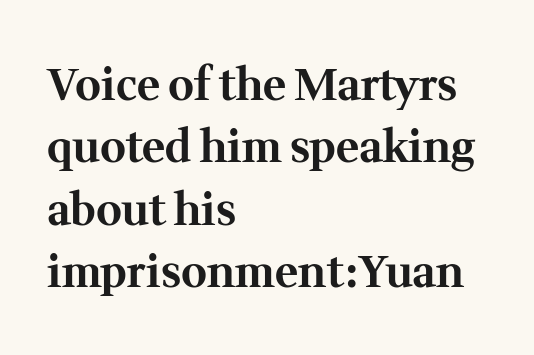
The image shows 44 px bold serif type, upright; set left-aligned, normal line spacing (1.42x), normal letter spacing, not underlined; medium stroke contrast and a medium x-height.
